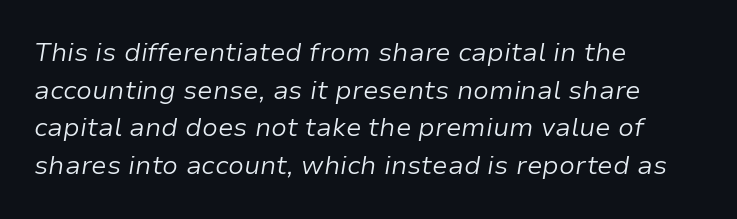
The image shows 26 px text type, italic (leaning right); set left-aligned, normal line spacing (1.45x), normal letter spacing, not underlined.
